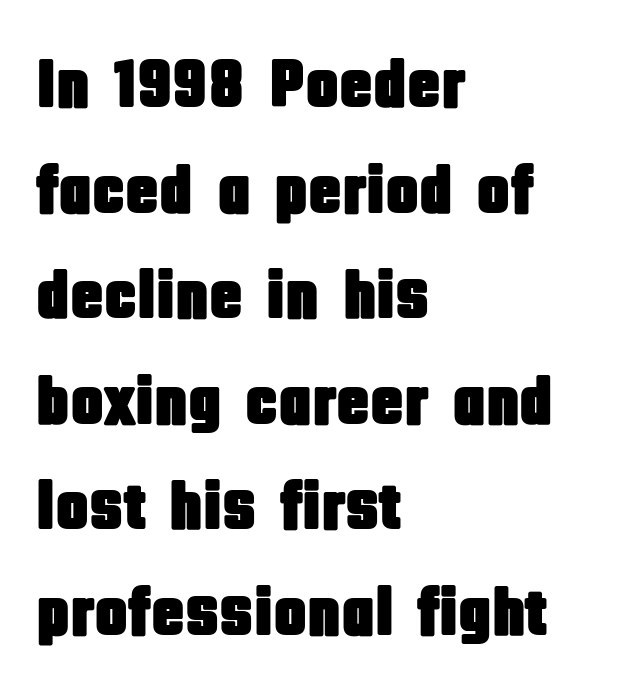
{"serif": "no", "italic": "no", "width": "condensed", "stroke_contrast": "low", "x_height": "large", "monospaced": "no", "underline": "no", "align": "left", "line_spacing": "normal", "line_spacing_ratio": 1.53, "letter_spacing": "normal", "letter_spacing_em": 0.0, "glyph_px": 69}
